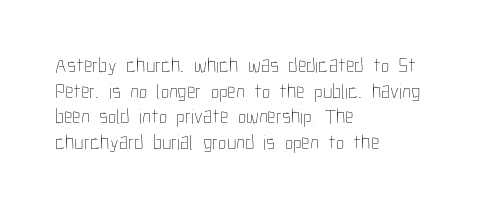
Does extra space separate the letters? No, they use regular spacing. The passage is arranged the way most books set body copy — flush left. The area under the type is left untouched. The face looks like a standard text weight, possibly lighter. Notice how the stems are strictly vertical — no italics here.
